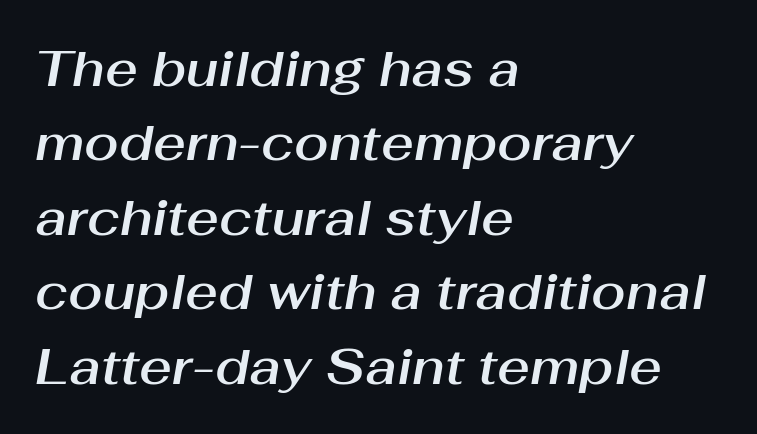
The lines are quadded left. You could not count columns in this text — the font is proportionally spaced. Letter spacing: default. It's the slanting kind of type. Each new line begins a customary step beneath the previous one. This rendering features lettering with no underline.
